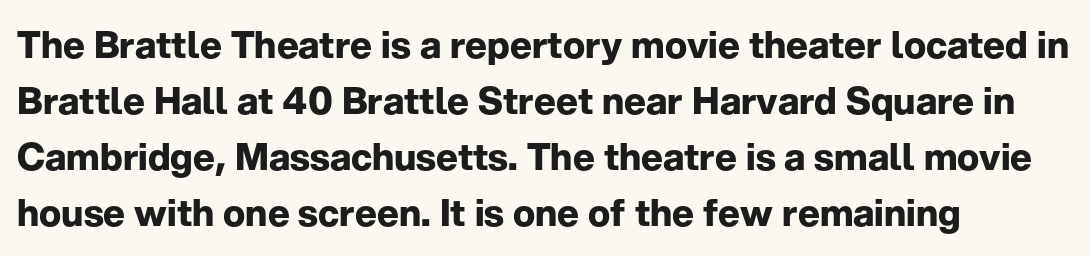
The image shows 37 px bold sans-serif type, upright; set left-aligned, normal line spacing (1.51x), normal letter spacing, not underlined; low stroke contrast and a medium x-height.
